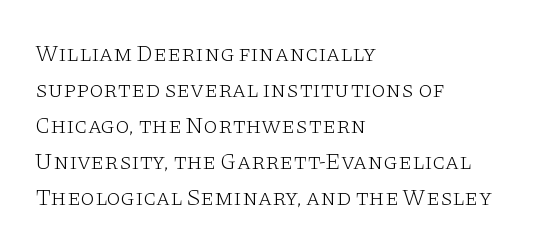
Q: Is the text bold? A: No.
Q: Is the text italic (slanted)? A: No, it is upright.
Q: Is the text underlined? A: No.
Q: How is the paragraph aligned? A: Left-aligned.
Q: Is the spacing between letters normal or unusually wide? A: Normal.
Q: Is the spacing between lines tight, normal or loose? A: Normal.
